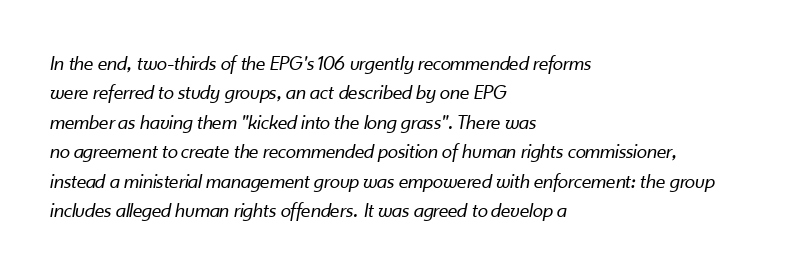
{"italic": "yes", "lean": "right", "slant_degrees": 10, "bold": "no", "underline": "no", "align": "left", "line_spacing": "normal", "line_spacing_ratio": 1.4, "letter_spacing": "normal", "letter_spacing_em": 0.0, "glyph_px": 21}
